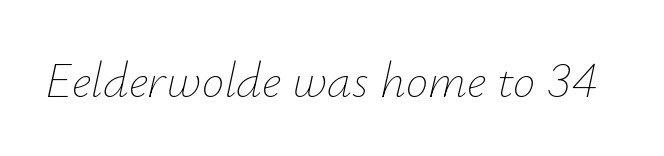
{"italic": "yes", "lean": "right", "slant_degrees": 12, "bold": "no", "weight": "thin", "width": "normal", "stroke_contrast": "low", "x_height": "small", "monospaced": "no", "underline": "no", "letter_spacing": "normal", "letter_spacing_em": 0.0, "glyph_px": 50}
